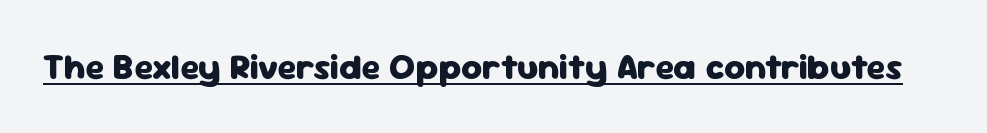
Characters remain perfectly vertical along every line. Stroke terminals: plain, sans-serif. Note the varied advance widths — an 'i' is clearly narrower than an 'm'. Looks like someone drew a line under every word here. Strokes here are thick enough to call this a true bold.
